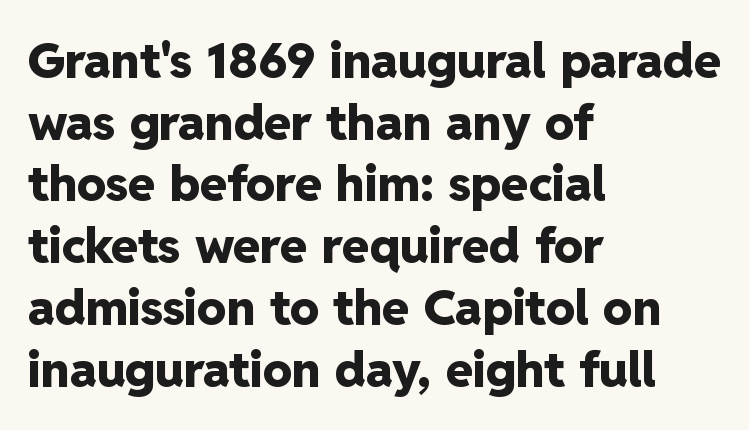
Q: Is the text bold? A: Yes.
Q: Is the text italic (slanted)? A: No, it is upright.
Q: Is the typeface a serif or a sans-serif typeface? A: Sans-serif.
Q: Is the text underlined? A: No.
Q: How is the paragraph aligned? A: Left-aligned.
Q: Is the spacing between letters normal or unusually wide? A: Normal.
Q: Is the spacing between lines tight, normal or loose? A: Normal.
Q: Width (condensed, normal, or wide)? A: Normal.
Q: Stroke contrast? A: Low.
Q: x-height? A: Medium.
Q: Monospaced? A: No.
